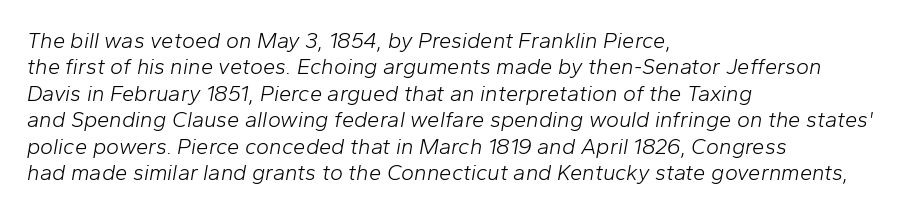
{"italic": "yes", "lean": "right", "slant_degrees": 10, "bold": "no", "underline": "no", "align": "left", "line_spacing_ratio": 1.2, "letter_spacing": "normal", "letter_spacing_em": 0.0, "glyph_px": 22}
